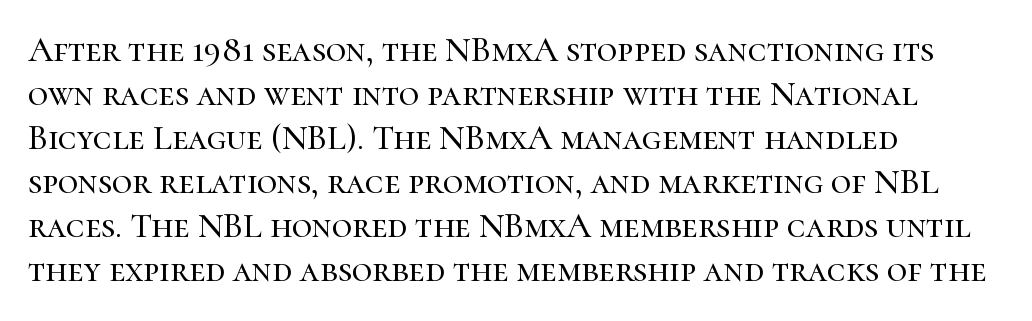
Q: Is the text italic (slanted)? A: No, it is upright.
Q: Is the typeface a serif or a sans-serif typeface? A: Serif.
Q: Is the text underlined? A: No.
Q: How is the paragraph aligned? A: Left-aligned.
Q: Is the spacing between letters normal or unusually wide? A: Normal.
Q: Is the spacing between lines tight, normal or loose? A: Normal.
Q: Width (condensed, normal, or wide)? A: Normal.
Q: Stroke contrast? A: High.
Q: x-height? A: Medium.
Q: Monospaced? A: No.
